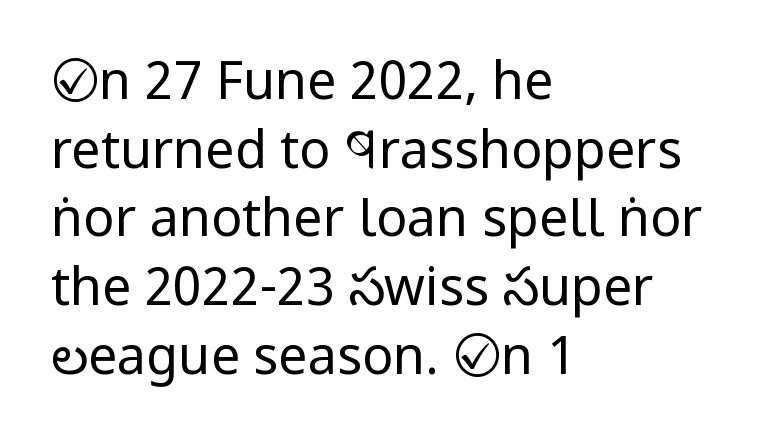
The image shows 52 px regular-weight, condensed sans-serif type, upright; set left-aligned, normal line spacing (1.32x), normal letter spacing, not underlined; low stroke contrast and a large x-height.
